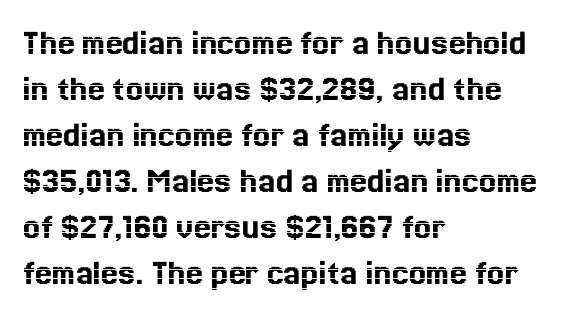
The image shows 38 px text type, upright; set left-aligned, line spacing 1.21x, normal letter spacing, not underlined; a medium x-height.
